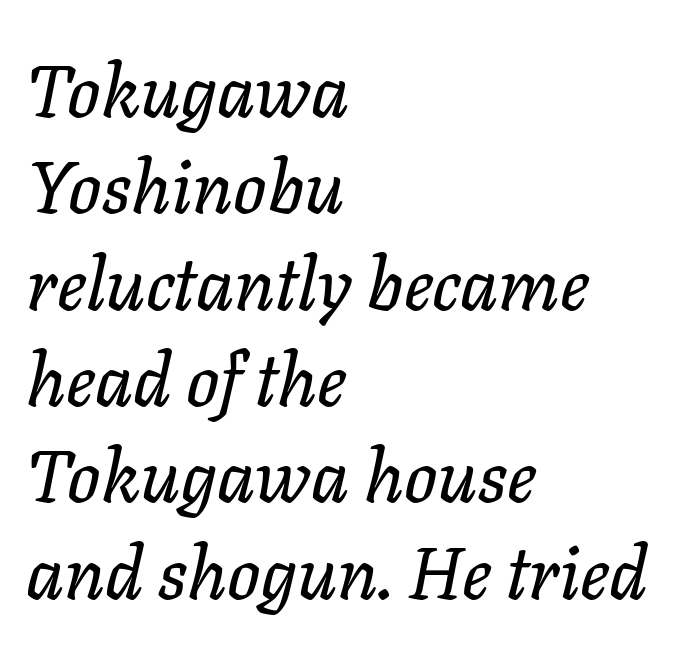
Underline: absent. Compared with a centered layout, this one pins lines to the left instead. Quick note: interline space is typical. Looks like regular typesetting: each glyph gets only the width it needs. The gaps between neighbouring characters are ordinary and unremarkable.
